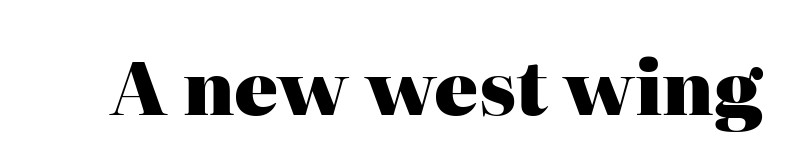
The image shows 73 px heavy serif type, upright; set normal letter spacing, not underlined; high stroke contrast and a medium x-height.
